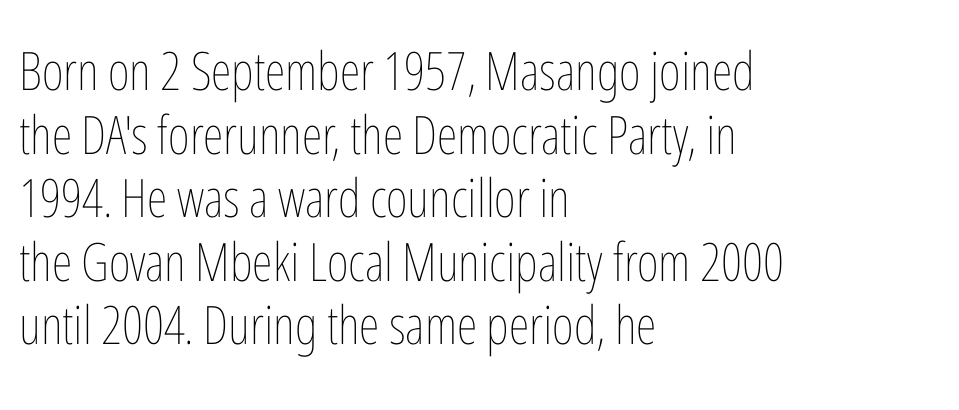
Each letter keeps its own natural width here, so spacing adapts to shape. This rendering leaves character spacing at its baseline value. No italicization has been applied; the sample stays upright. The glyphs are unaccompanied by any horizontal stroke below them. Stems and bowls with no extra thickness — not bold.
